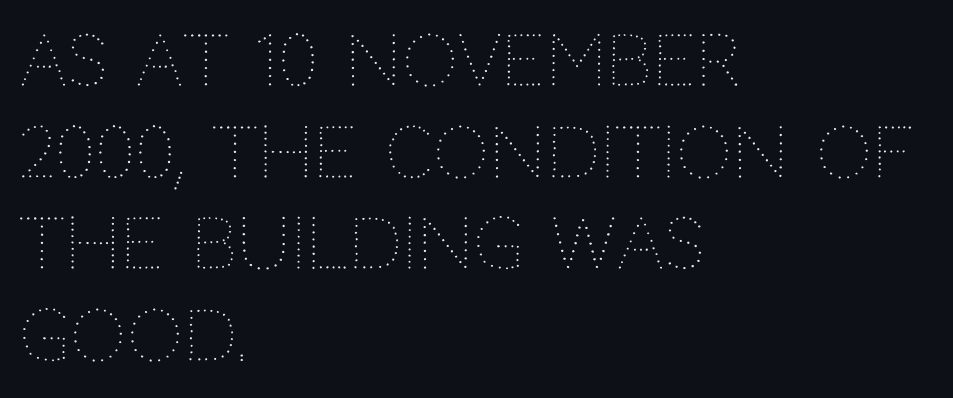
Letter spacing: default. Quick note: interline space is typical. The lettering stays uniformly vertical, giving the passage a roman look. Type without underlining. Do the characters align in a grid? No, the font is proportional.
